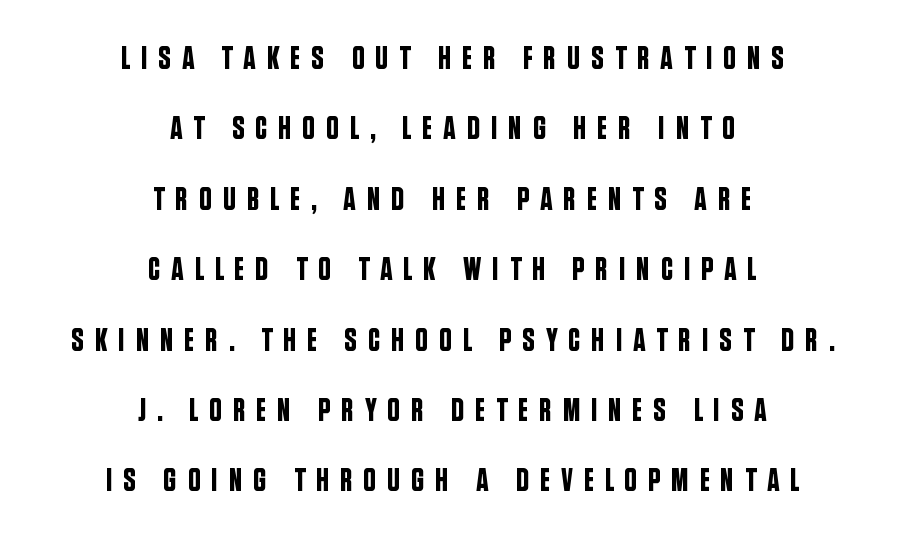
Q: Is the text italic (slanted)? A: No, it is upright.
Q: Is the typeface a serif or a sans-serif typeface? A: Sans-serif.
Q: Is the text underlined? A: No.
Q: How is the paragraph aligned? A: Centered.
Q: Is the spacing between letters normal or unusually wide? A: Unusually wide.
Q: Is the spacing between lines tight, normal or loose? A: Loose.
Q: Width (condensed, normal, or wide)? A: Condensed.
Q: Stroke contrast? A: Low.
Q: x-height? A: Large.
Q: Monospaced? A: No.
